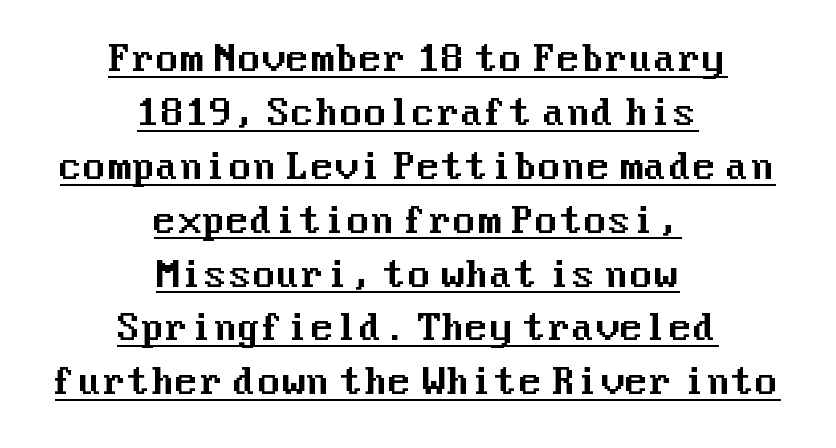
Q: Is the text italic (slanted)? A: No, it is upright.
Q: Is the typeface a serif or a sans-serif typeface? A: Sans-serif.
Q: Is the text underlined? A: Yes.
Q: How is the paragraph aligned? A: Centered.
Q: Is the spacing between letters normal or unusually wide? A: Normal.
Q: Is the spacing between lines tight, normal or loose? A: Normal.
Q: Width (condensed, normal, or wide)? A: Normal.
Q: Stroke contrast? A: Medium.
Q: x-height? A: Medium.
